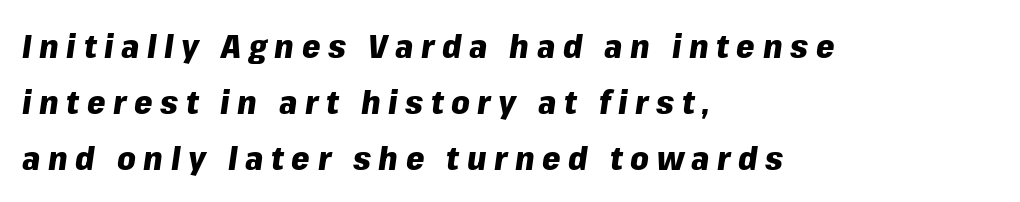
Q: Is the text bold? A: Yes.
Q: Is the text italic (slanted)? A: Yes, it leans right by about 8 degrees.
Q: Is the text underlined? A: No.
Q: How is the paragraph aligned? A: Left-aligned.
Q: Is the spacing between letters normal or unusually wide? A: Unusually wide.
Q: Is the spacing between lines tight, normal or loose? A: Normal.
Q: Width (condensed, normal, or wide)? A: Normal.
Q: Stroke contrast? A: Low.
Q: x-height? A: Medium.
Q: Monospaced? A: No.
